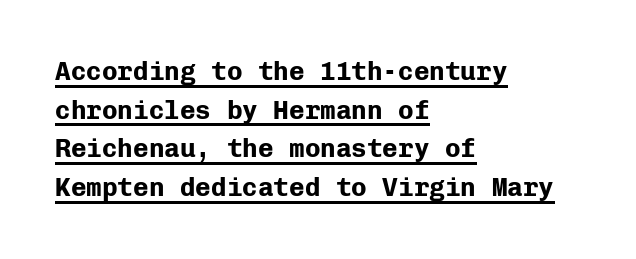
{"italic": "no", "bold": "yes", "underline": "yes", "align": "left", "line_spacing": "normal", "line_spacing_ratio": 1.49, "letter_spacing": "normal", "letter_spacing_em": 0.0, "glyph_px": 26}
